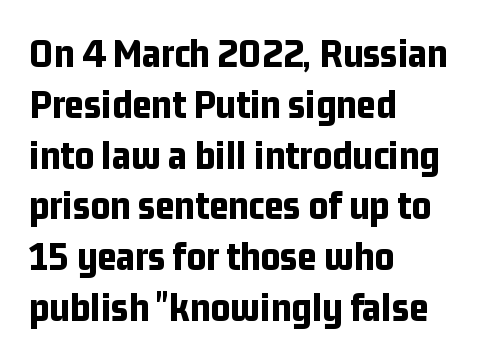
Q: Is the text bold? A: Yes.
Q: Is the text italic (slanted)? A: No, it is upright.
Q: Is the typeface a serif or a sans-serif typeface? A: Sans-serif.
Q: Is the text underlined? A: No.
Q: How is the paragraph aligned? A: Left-aligned.
Q: Is the spacing between letters normal or unusually wide? A: Normal.
Q: Width (condensed, normal, or wide)? A: Condensed.
Q: Stroke contrast? A: Low.
Q: x-height? A: Medium.
Q: Monospaced? A: No.
